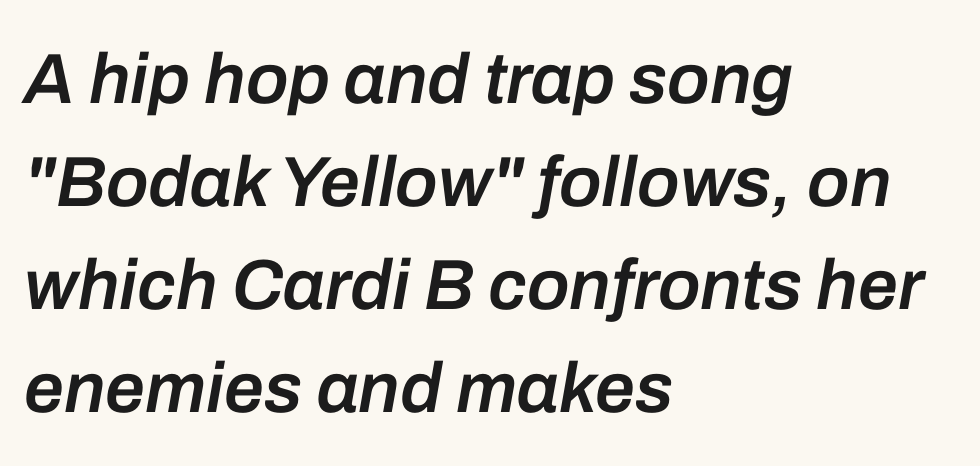
{"italic": "yes", "lean": "right", "slant_degrees": 10, "bold": "semi", "weight": "semibold", "width": "normal", "stroke_contrast": "low", "x_height": "medium", "monospaced": "no", "underline": "no", "align": "left", "line_spacing": "normal", "line_spacing_ratio": 1.45, "letter_spacing": "normal", "letter_spacing_em": 0.0, "glyph_px": 71}
